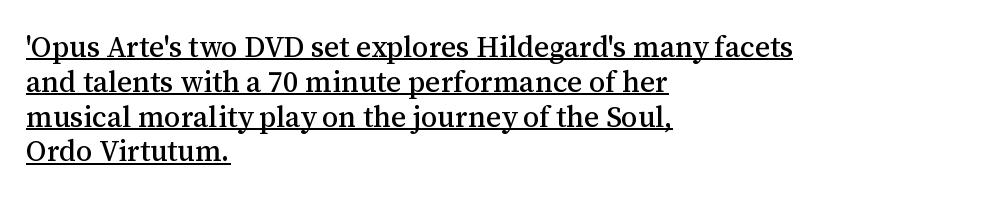
Check the space under the baseline: a stroke is drawn there. The specimen reads as upright at a glance. A typesetter would label this face a serif. Does extra space separate the letters? No, they use regular spacing. Looks like regular typesetting: each glyph gets only the width it needs.
